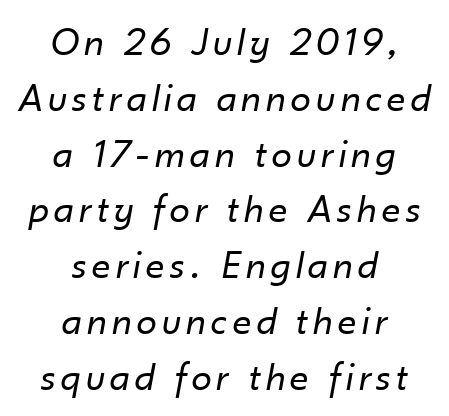
{"italic": "yes", "lean": "right", "slant_degrees": 10, "bold": "no", "weight": "regular", "width": "normal", "stroke_contrast": "low", "x_height": "small", "monospaced": "no", "underline": "no", "align": "center", "line_spacing": "normal", "line_spacing_ratio": 1.36, "glyph_px": 41}
